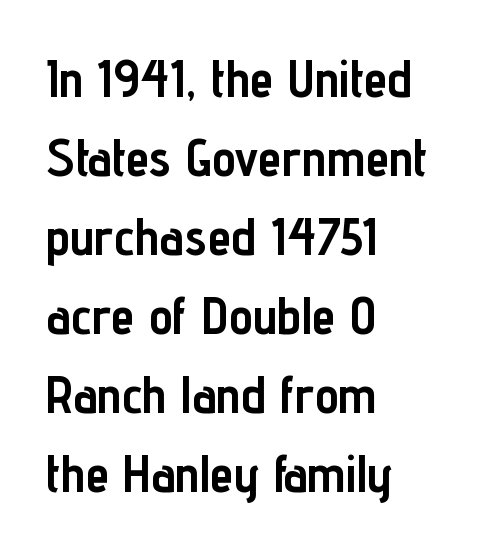
The image shows 53 px semibold, condensed sans-serif type, upright; set left-aligned, normal line spacing (1.49x), normal letter spacing, not underlined; low stroke contrast and a medium x-height.
